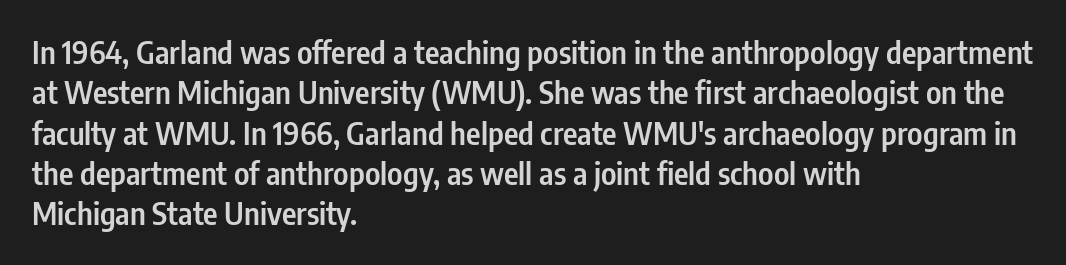
Q: Is the text bold? A: Semi-bold.
Q: Is the text italic (slanted)? A: No, it is upright.
Q: Is the typeface a serif or a sans-serif typeface? A: Sans-serif.
Q: Is the text underlined? A: No.
Q: How is the paragraph aligned? A: Left-aligned.
Q: Is the spacing between letters normal or unusually wide? A: Normal.
Q: Is the spacing between lines tight, normal or loose? A: Normal.
Q: Width (condensed, normal, or wide)? A: Condensed.
Q: Stroke contrast? A: Low.
Q: x-height? A: Medium.
Q: Monospaced? A: No.
